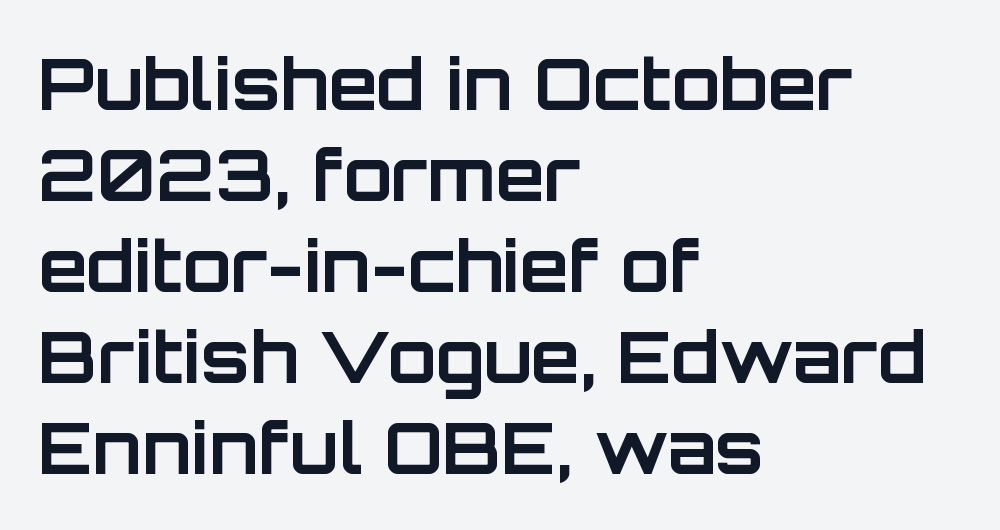
The image shows 71 px bold sans-serif type, upright; set left-aligned, normal line spacing (1.28x), normal letter spacing, not underlined; low stroke contrast and a large x-height.
